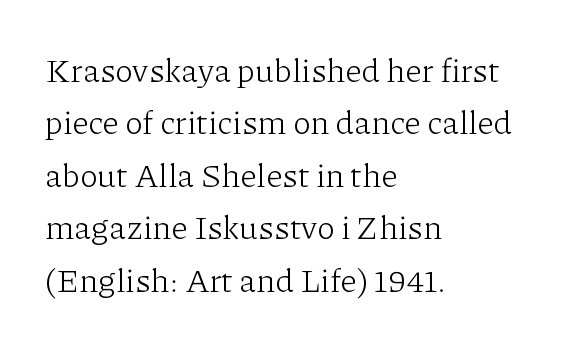
Short and long lines alike share a common starting point at left. Spacing between characters is what you'd get straight out of the box. Typographically, this falls in the serif category. The passage shown is typed in a proportional face where columns would drift. Check the space under the baseline: it is left empty. The designer left line spacing at the default.
